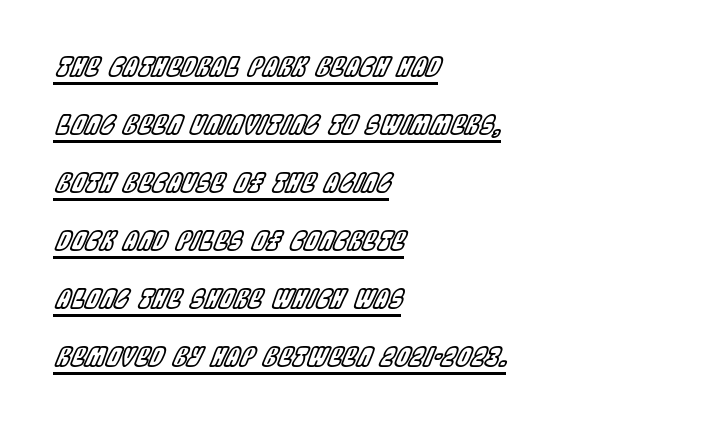
Q: Is the text italic (slanted)? A: Yes, it leans right by about 22 degrees.
Q: Is the text underlined? A: Yes.
Q: How is the paragraph aligned? A: Left-aligned.
Q: Is the spacing between letters normal or unusually wide? A: Normal.
Q: Is the spacing between lines tight, normal or loose? A: Loose.
